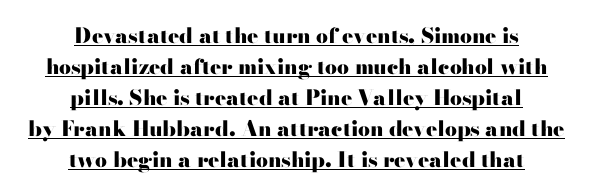
The image shows 21 px bold type, upright; set centered, normal line spacing (1.48x), normal letter spacing, underlined.
